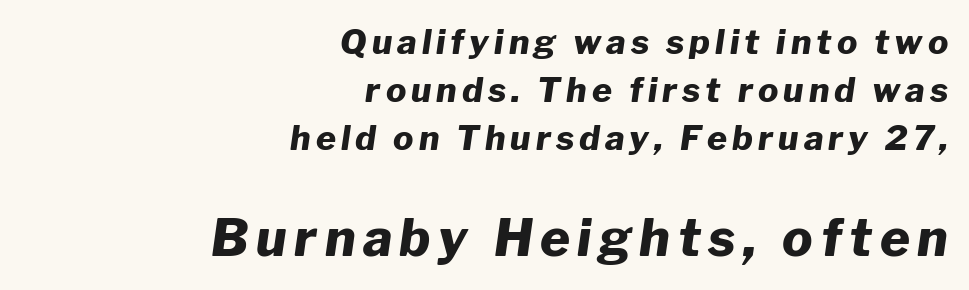
{"italic": "yes", "lean": "right", "slant_degrees": 8, "bold": "yes", "weight": "heavy", "width": "normal", "stroke_contrast": "low", "x_height": "medium", "monospaced": "no", "underline": "no", "align": "right", "line_spacing": "normal", "line_spacing_ratio": 1.41, "larger_block": "second", "size_ratio": 1.5, "glyph_px": 51}
